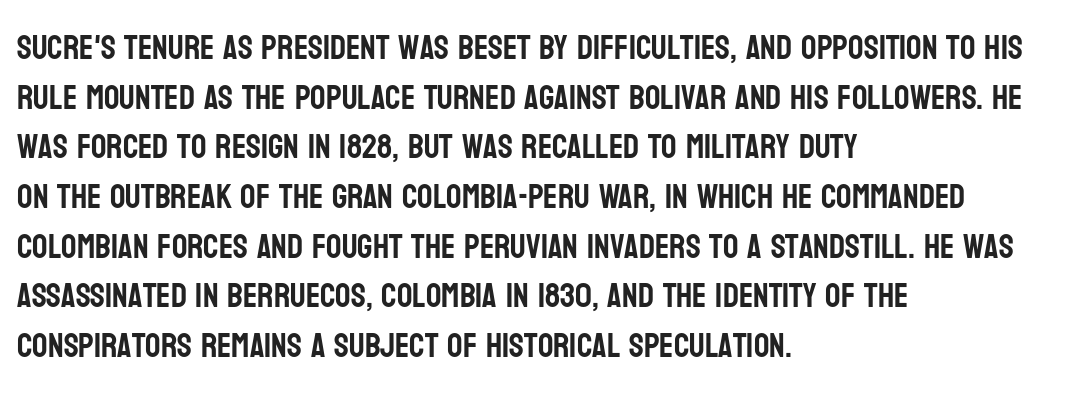
The image shows 34 px condensed sans-serif type, upright; set left-aligned, normal line spacing (1.46x), normal letter spacing, not underlined; low stroke contrast and a large x-height.
